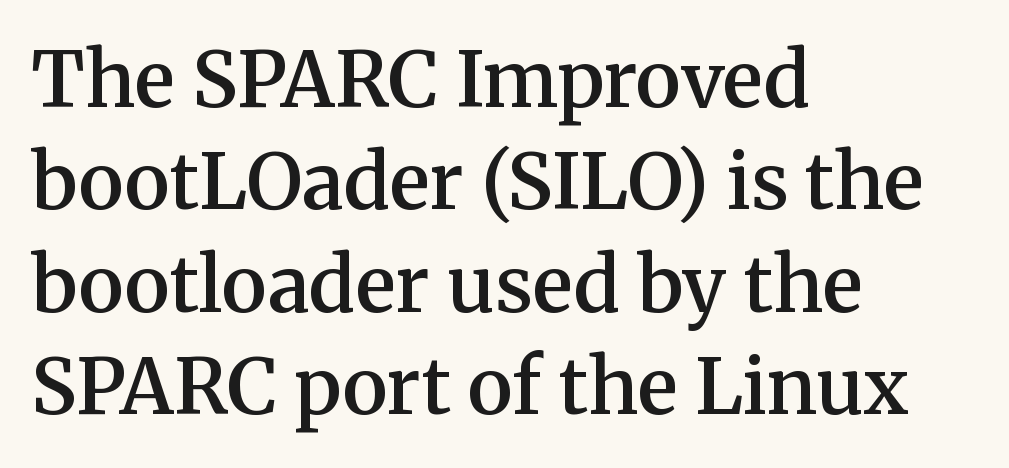
The image shows 77 px semibold serif type, upright; set left-aligned, normal line spacing (1.33x), normal letter spacing, not underlined; medium stroke contrast and a medium x-height.
